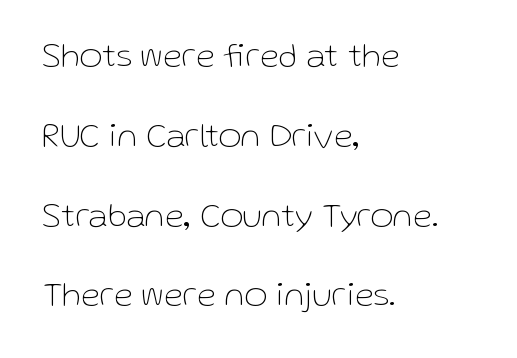
{"serif": "no", "italic": "no", "bold": "no", "weight": "thin", "width": "normal", "stroke_contrast": "low", "x_height": "medium", "monospaced": "no", "underline": "no", "align": "left", "line_spacing": "loose", "line_spacing_ratio": 2.28, "letter_spacing": "normal", "letter_spacing_em": 0.0, "glyph_px": 35}
